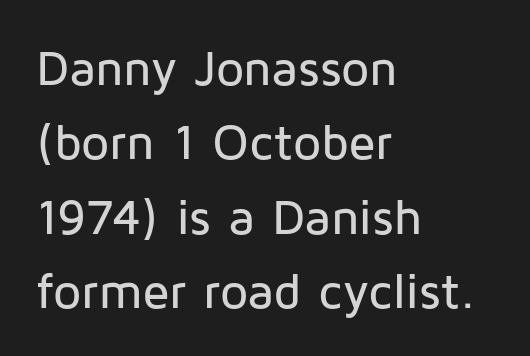
The image shows 50 px sans-serif type, upright; set left-aligned, normal line spacing (1.49x), normal letter spacing, not underlined; low stroke contrast and a medium x-height.
